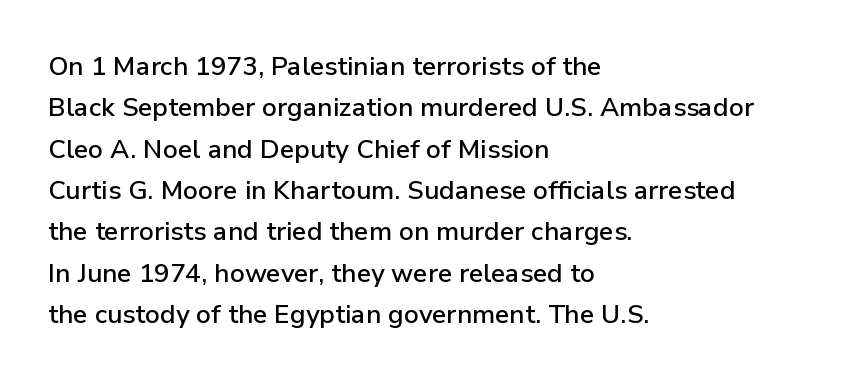
Honestly, there is no underline to notice here at all. Nothing unusual about the tracking: characters are spaced as the font intends. These lines stack with their left ends in a neat column. Posture: vertical. Normally led — the rows are evenly, conventionally spaced.
